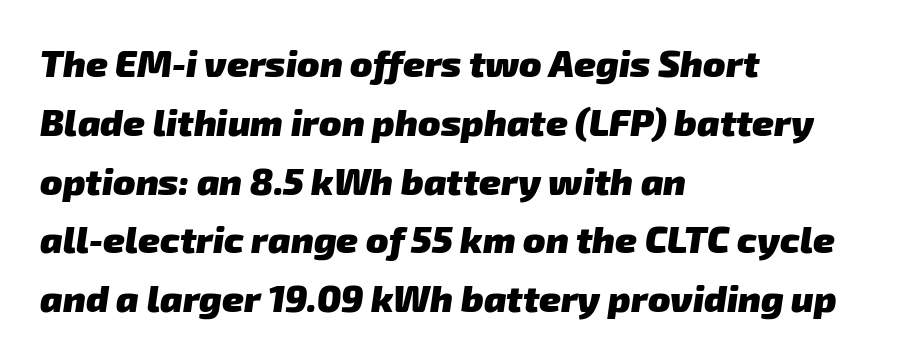
{"serif": "no", "bold": "yes", "weight": "heavy", "width": "normal", "stroke_contrast": "low", "x_height": "medium", "monospaced": "no", "underline": "no", "align": "left", "line_spacing": "normal", "line_spacing_ratio": 1.59, "letter_spacing": "normal", "letter_spacing_em": 0.0, "glyph_px": 37}
